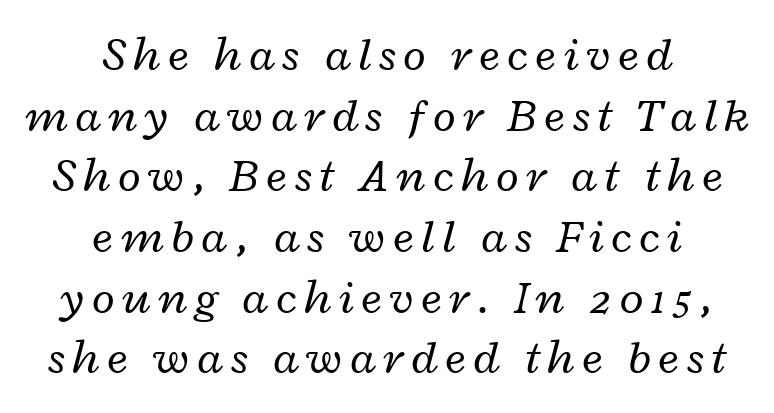
{"italic": "yes", "lean": "right", "slant_degrees": 12, "bold": "no", "weight": "regular", "width": "wide", "stroke_contrast": "low", "x_height": "medium", "monospaced": "no", "underline": "no", "align": "center", "line_spacing": "normal", "line_spacing_ratio": 1.29, "glyph_px": 47}
